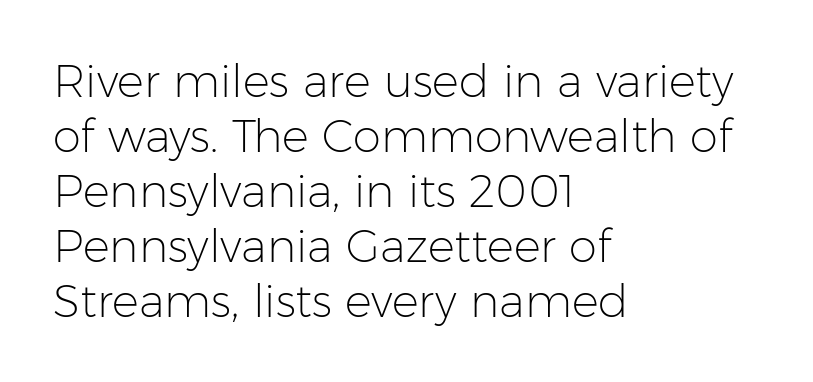
Q: Is the text bold? A: No.
Q: Is the text italic (slanted)? A: No, it is upright.
Q: Is the typeface a serif or a sans-serif typeface? A: Sans-serif.
Q: Is the text underlined? A: No.
Q: How is the paragraph aligned? A: Left-aligned.
Q: Is the spacing between letters normal or unusually wide? A: Normal.
Q: Width (condensed, normal, or wide)? A: Normal.
Q: Stroke contrast? A: Low.
Q: x-height? A: Medium.
Q: Monospaced? A: No.
